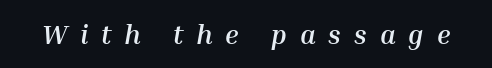
The image shows 27 px bold type, italic (leaning right); set unusually wide letter spacing (+0.48 em), not underlined.
